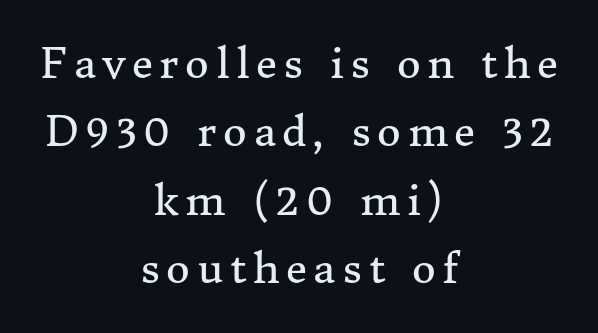
Baseline-to-baseline distance is the conventional proportion of letter height. Posture: upright roman. Each stroke keeps to a modest, everyday thickness or less. The font family rendered here belongs to the serif group. Note the varied advance widths — an 'i' is clearly narrower than an 'm'. These lines are centered, leaving both edges ragged.
